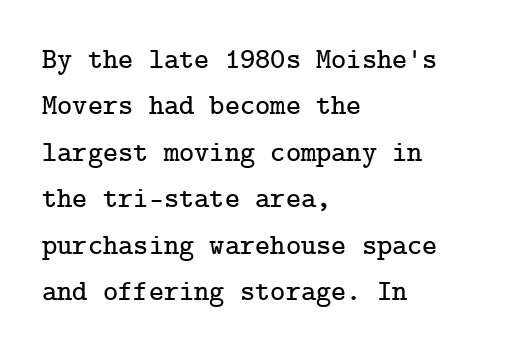
The image shows 29 px serif type, upright; set left-aligned, normal line spacing (1.6x), normal letter spacing, not underlined; low stroke contrast and a medium x-height.
